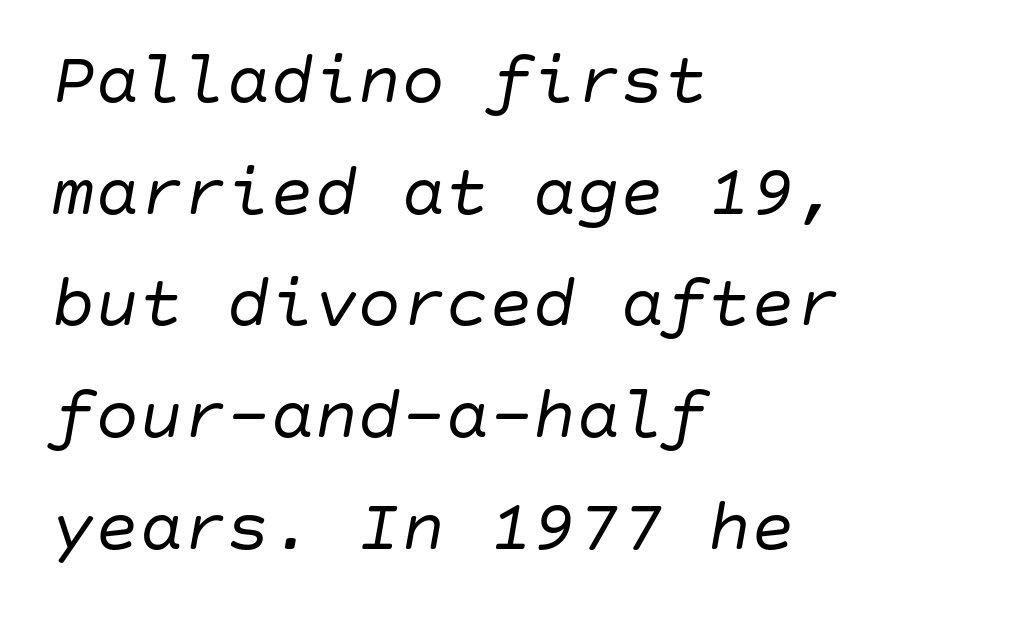
{"italic": "yes", "lean": "right", "slant_degrees": 10, "bold": "no", "weight": "regular", "width": "normal", "stroke_contrast": "low", "x_height": "large", "underline": "no", "align": "left", "line_spacing": "normal", "line_spacing_ratio": 1.53, "letter_spacing": "normal", "letter_spacing_em": 0.0, "glyph_px": 73}
